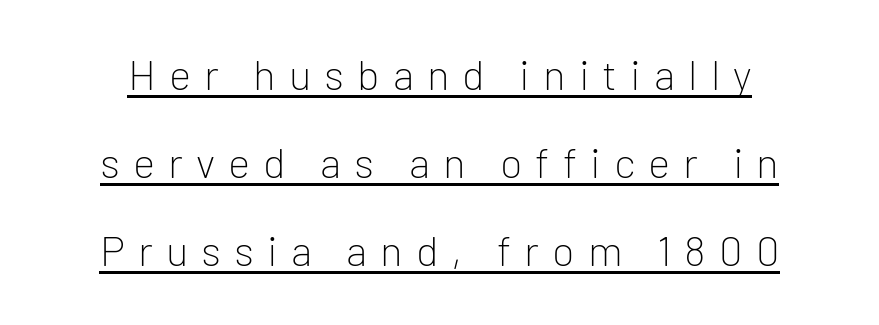
The image shows 42 px light sans-serif type, upright; set loose line spacing (2.1x), unusually wide letter spacing (+0.31 em), underlined; low stroke contrast and a medium x-height.
